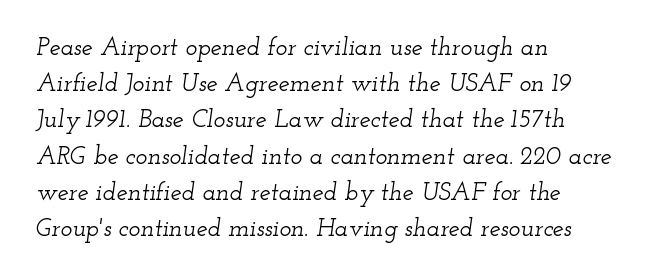
The string is rendered with underlining switched off. Words appear dense and cohesive because spacing is normal. Characters are canted at an angle relative to the baseline's perpendicular. Where is the straight margin? On the left. In terms of leading, this rendering sits right in the middle.
